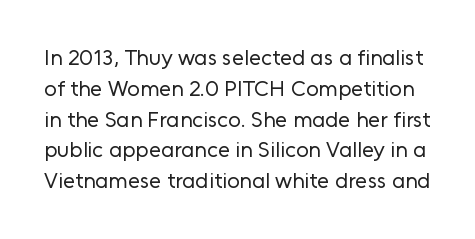
The line texture is even and compact thanks to regular tracking. Weight: not bold — regular or lighter. Bare-footed words on every line. Italic: no, the glyphs are upright roman. Normally led — the rows are evenly, conventionally spaced.
